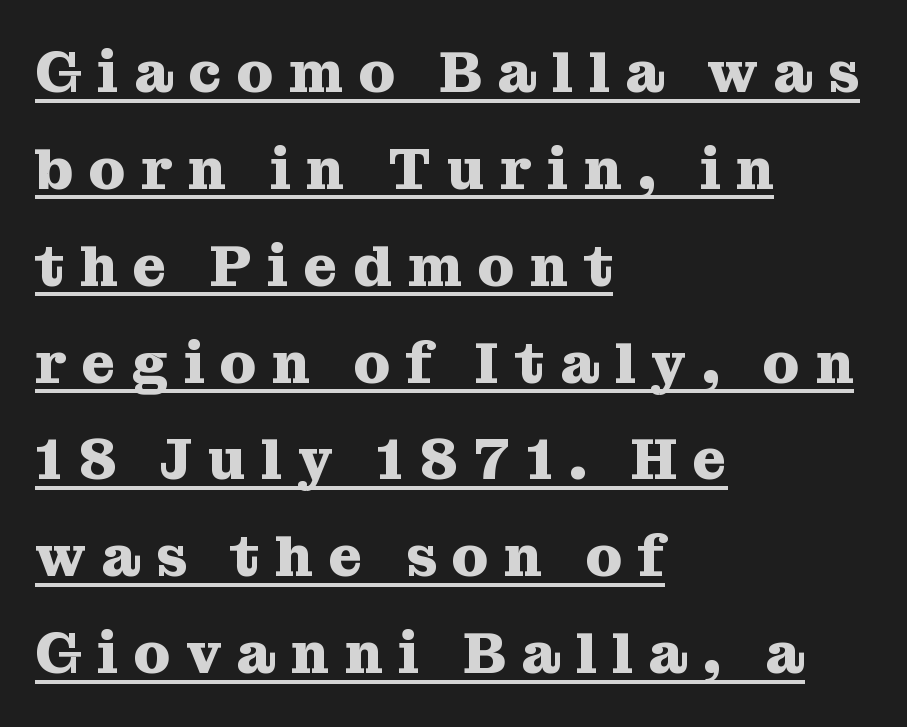
Check where the strokes stop: tiny serifs finish them off. Interline gaps are of average width in this sample. The letters advance in unequal steps, a hallmark of proportional type. These lines were composed using upright roman letters.
